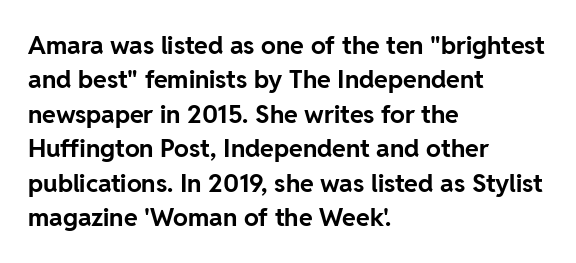
Plain, unruled lines of type. Italic: no, the glyphs are upright roman. The face used here has the dense, thick strokes of a bold. Compared with typical paragraphs, the rows here are spaced about the same. The paragraph has a hard left edge and a soft right edge. Here the glyphs are tracked normally, forming tight word shapes.
